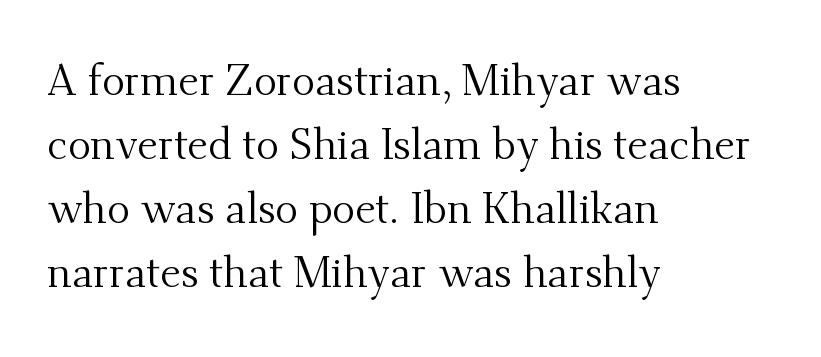
Q: Is the text bold? A: No.
Q: Is the text italic (slanted)? A: No, it is upright.
Q: Is the typeface a serif or a sans-serif typeface? A: Serif.
Q: Is the text underlined? A: No.
Q: How is the paragraph aligned? A: Left-aligned.
Q: Is the spacing between letters normal or unusually wide? A: Normal.
Q: Is the spacing between lines tight, normal or loose? A: Normal.
Q: Width (condensed, normal, or wide)? A: Normal.
Q: Stroke contrast? A: Medium.
Q: x-height? A: Small.
Q: Monospaced? A: No.
